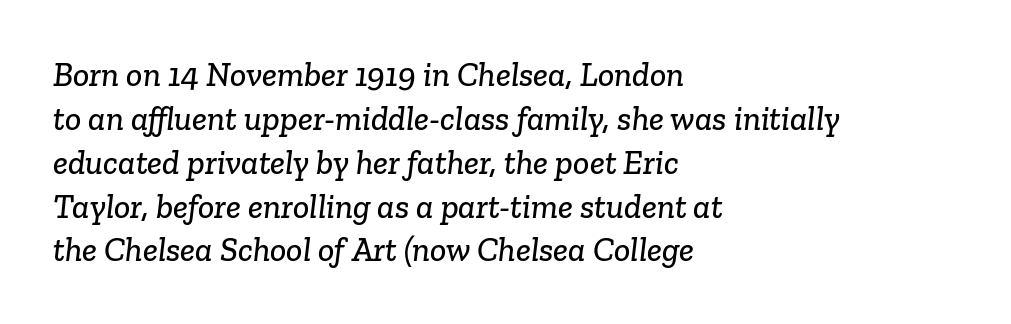
Q: Is the typeface a serif or a sans-serif typeface? A: Serif.
Q: Is the text underlined? A: No.
Q: How is the paragraph aligned? A: Left-aligned.
Q: Is the spacing between letters normal or unusually wide? A: Normal.
Q: Is the spacing between lines tight, normal or loose? A: Normal.
Q: Width (condensed, normal, or wide)? A: Normal.
Q: Stroke contrast? A: Low.
Q: x-height? A: Medium.
Q: Monospaced? A: No.
